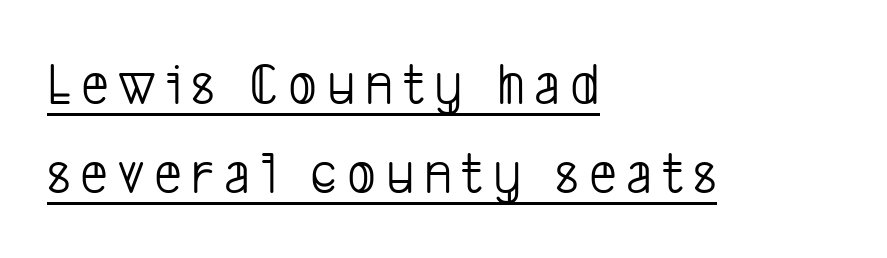
The font is comparable to plain body text, perhaps lighter. Left-aligned paragraph, ragged on the right. Varying glyph widths throughout — classic text-font behaviour. Each new line begins a customary step beneath the previous one. Typographically, this falls in the sans-serif category.
